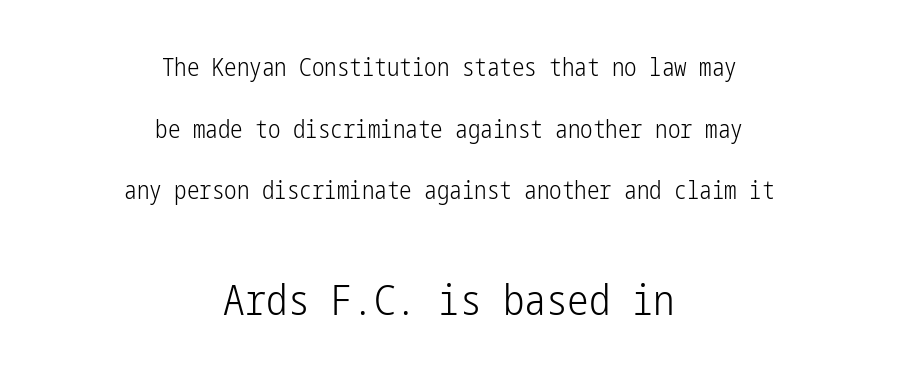
Q: Is the text bold? A: No.
Q: Is the text italic (slanted)? A: No, it is upright.
Q: Is the typeface a serif or a sans-serif typeface? A: Sans-serif.
Q: Is the text underlined? A: No.
Q: How is the paragraph aligned? A: Centered.
Q: Is the spacing between letters normal or unusually wide? A: Normal.
Q: Is the spacing between lines tight, normal or loose? A: Loose.
Q: Which block of text is set in a larger size, the first (top) or the second (bottom)? A: The second (bottom) one.
Q: Width (condensed, normal, or wide)? A: Condensed.
Q: Stroke contrast? A: Low.
Q: x-height? A: Medium.
